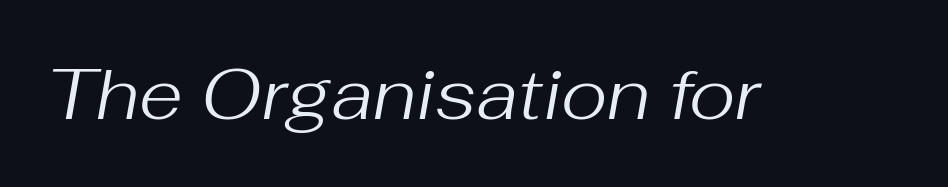
Q: Is the text bold? A: No.
Q: Is the text italic (slanted)? A: Yes, it leans right by about 10 degrees.
Q: Is the text underlined? A: No.
Q: Is the spacing between letters normal or unusually wide? A: Normal.
Q: Width (condensed, normal, or wide)? A: Normal.
Q: Stroke contrast? A: Medium.
Q: x-height? A: Medium.
Q: Monospaced? A: No.
